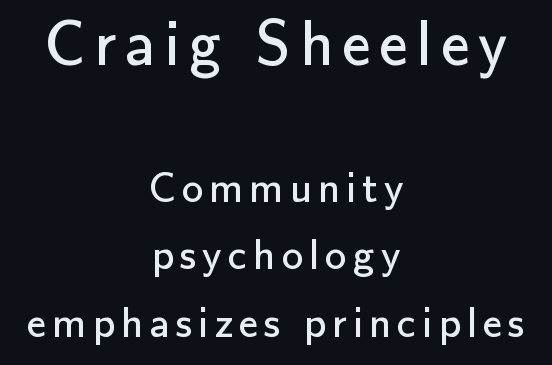
Does the lettering tilt? It doesn't — this is upright. Is this a fixed-width face? No — the glyphs have proportional, varying widths. No word sits above an underline. Does the type have serifs? No, each stem ends abruptly. Each line is balanced around a shared central axis.
